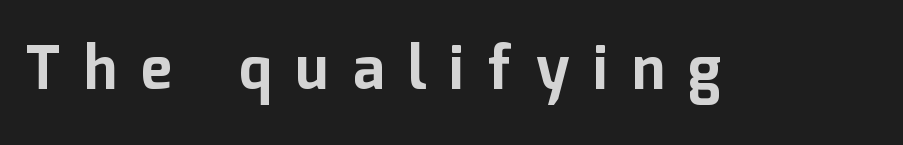
Only glyphs here, with clear space below each row. The rendering uses natural spacing where letterforms have individual widths. Italic? Not at all — the glyphs are vertical. Note: no serifs on the glyphs. Spacing between characters has been opened up far beyond the box default.
